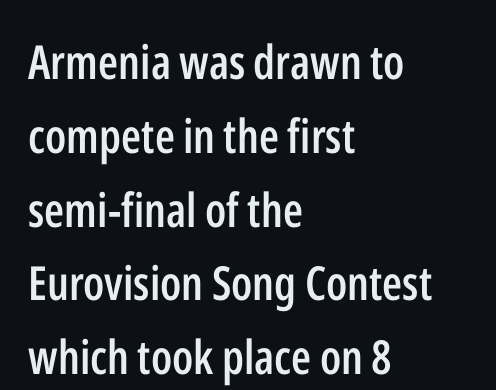
The image shows 47 px semibold, condensed sans-serif type, upright; set left-aligned, normal line spacing (1.57x), normal letter spacing, not underlined; low stroke contrast and a medium x-height.
